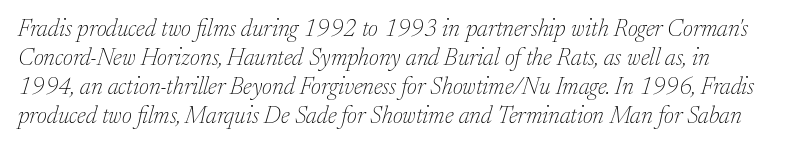
Between one letter and the next there's only the usual sliver of space. The face looks like a standard text weight, possibly lighter. Descender tails drop into unmarked territory. Would a proofreader flag this as italicized? Yes.
